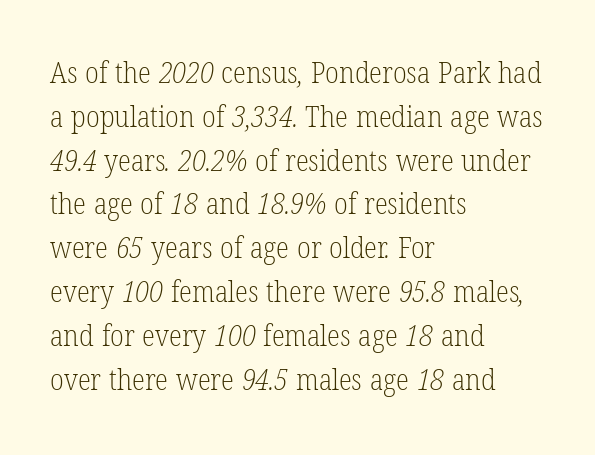
Glance below the letters and you will spot only blank space. On a weight scale, this lands at 450 or below. The rendering shows small feet on the letterforms — a serif design. This sample has the flowing, uneven cadence of proportional lettering. Reading down the block, your eye returns to a fixed left position each line.
